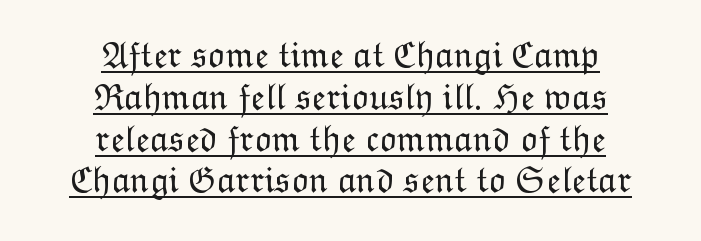
{"italic": "no", "bold": "no", "weight": "light", "width": "normal", "stroke_contrast": "low", "x_height": "medium", "monospaced": "no", "underline": "yes", "align": "center", "line_spacing": "tight", "line_spacing_ratio": 1.13, "letter_spacing": "normal", "letter_spacing_em": 0.0, "glyph_px": 37}
